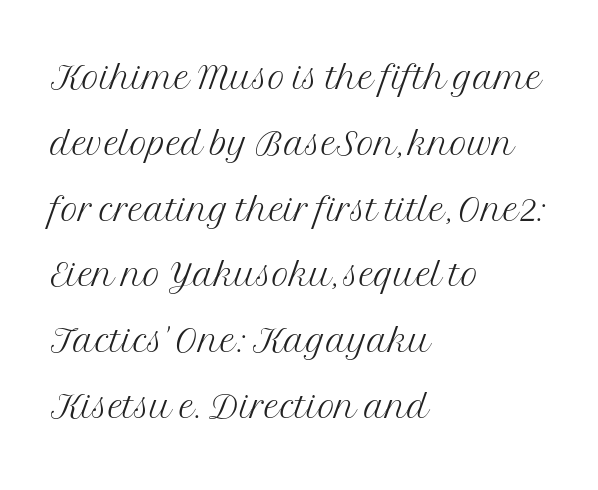
Ink coverage per letter is moderate at most. Nothing unusual about the tracking: characters are spaced as the font intends. Spacing verdict: proportional, widths tailored to each character. Reading down the column, the eye jumps a familiar distance to each next line.
